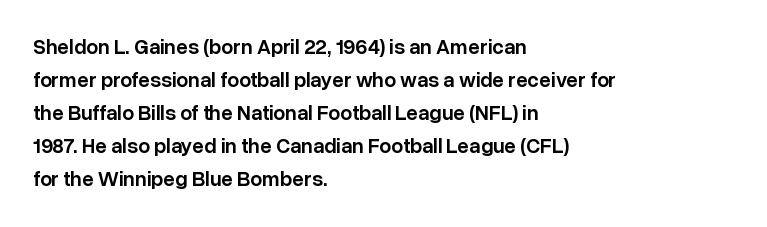
You could call the tracking neutral — neither tight nor loose. Which margin do the lines hug? The left one — the right edge is uneven. Regarding leading, the lines here are spaced in the standard way. Does the weight exceed regular? Yes, but only to semibold. The glyphs are unaccompanied by any horizontal stroke below them.
